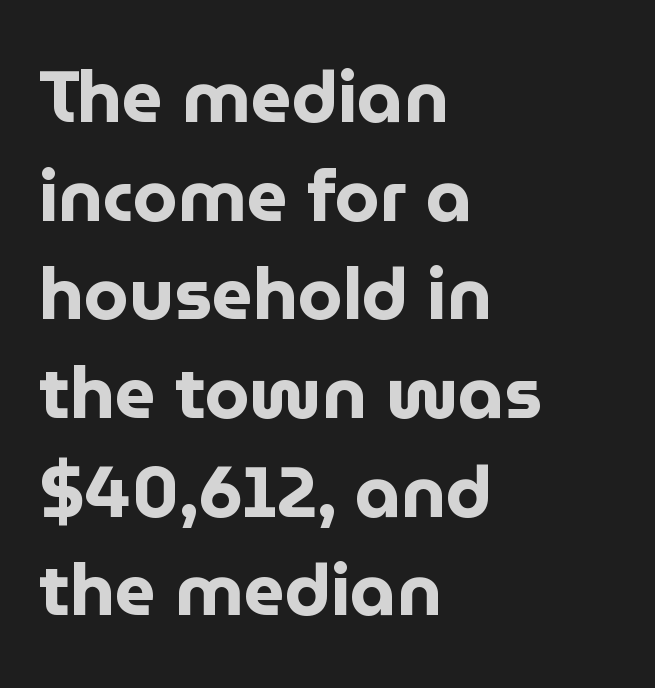
{"serif": "no", "italic": "no", "bold": "yes", "weight": "bold", "width": "normal", "stroke_contrast": "low", "x_height": "medium", "monospaced": "no", "underline": "no", "align": "left", "line_spacing": "normal", "line_spacing_ratio": 1.37, "letter_spacing": "normal", "letter_spacing_em": 0.0, "glyph_px": 72}
